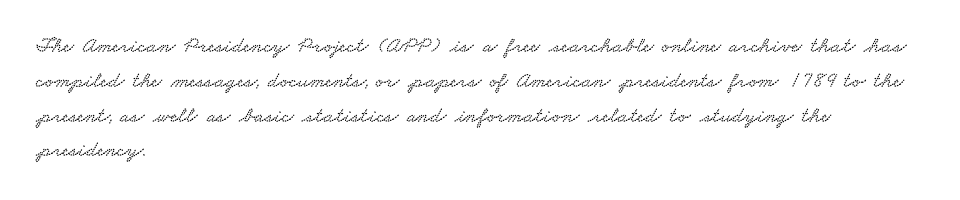
Q: Is the text underlined? A: No.
Q: How is the paragraph aligned? A: Left-aligned.
Q: Is the spacing between letters normal or unusually wide? A: Normal.
Q: Is the spacing between lines tight, normal or loose? A: Normal.
